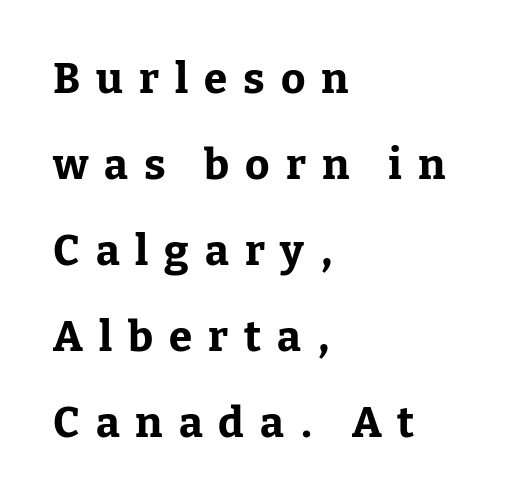
These lines are composed in type with serifs. Unmarked baselines from the first word to the last. Alignment: flush left. Ascenders rise straight up at ninety degrees. This sample has the flowing, uneven cadence of proportional lettering.
